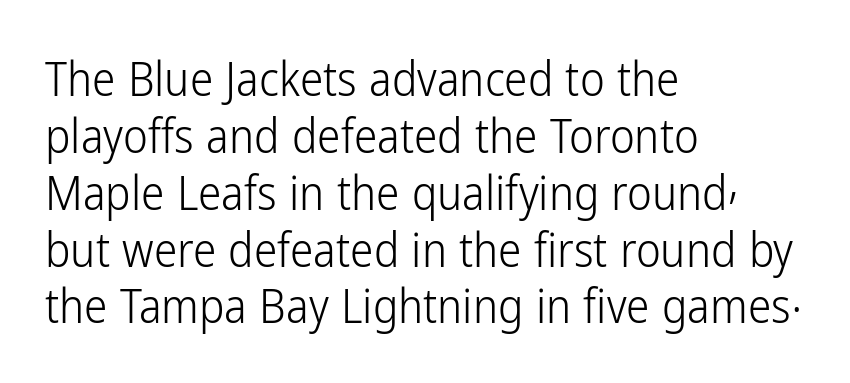
Type without underlining. The line texture is even and compact thanks to regular tracking. Each letter keeps its own natural width here, so spacing adapts to shape. Weight: regular or lighter.
